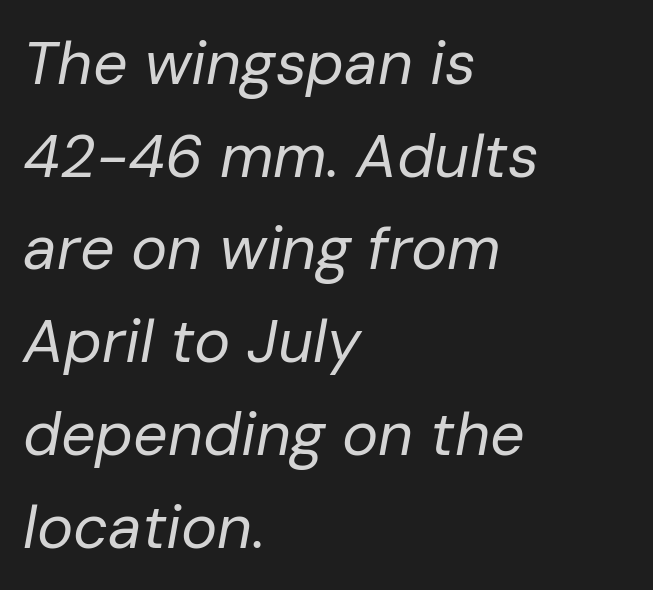
{"italic": "yes", "lean": "right", "slant_degrees": 10, "bold": "no", "weight": "regular", "width": "normal", "stroke_contrast": "low", "x_height": "medium", "monospaced": "no", "underline": "no", "align": "left", "line_spacing": "normal", "line_spacing_ratio": 1.52, "letter_spacing": "normal", "letter_spacing_em": 0.0, "glyph_px": 61}
